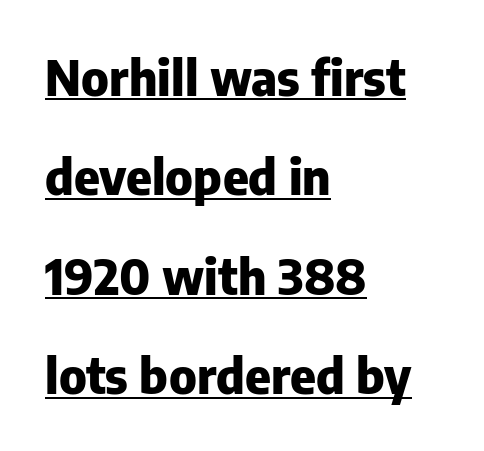
The image shows 49 px heavy sans-serif type, upright; set left-aligned, loose line spacing (2.03x), normal letter spacing, underlined; low stroke contrast and a medium x-height.
